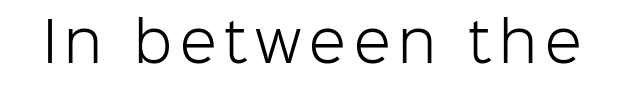
{"serif": "no", "italic": "no", "bold": "no", "weight": "light", "width": "normal", "stroke_contrast": "low", "x_height": "medium", "monospaced": "no", "underline": "no", "glyph_px": 54}
